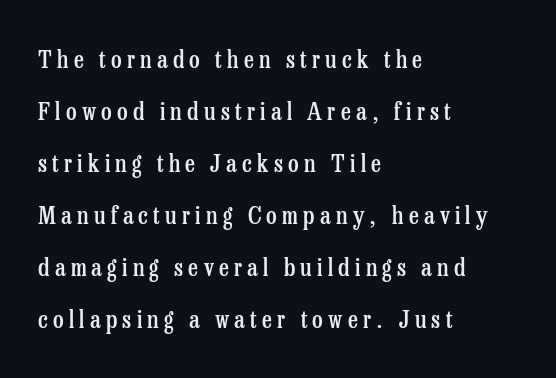
Q: Is the text bold? A: Semi-bold.
Q: Is the text italic (slanted)? A: No, it is upright.
Q: Is the text underlined? A: No.
Q: How is the paragraph aligned? A: Left-aligned.
Q: Is the spacing between letters normal or unusually wide? A: Unusually wide.
Q: Is the spacing between lines tight, normal or loose? A: Loose.
